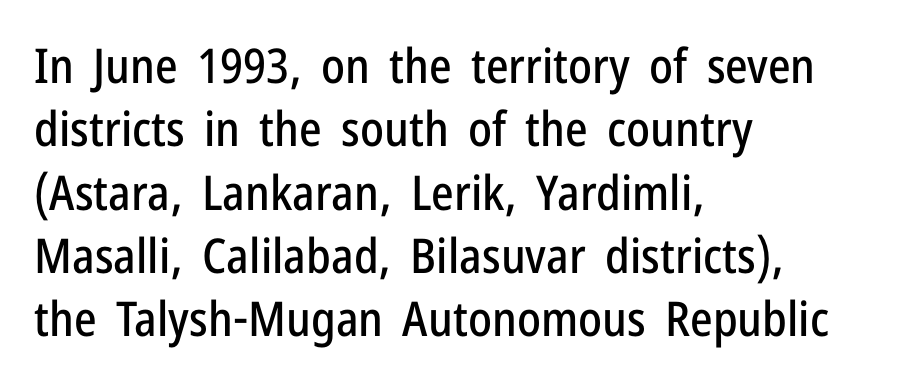
Each word holds together tightly as a unit, with standard inter-letter gaps. The rendering uses natural spacing where letterforms have individual widths. The typesetter chose a ragged-right arrangement here. Nobody drew a line under any word here.
